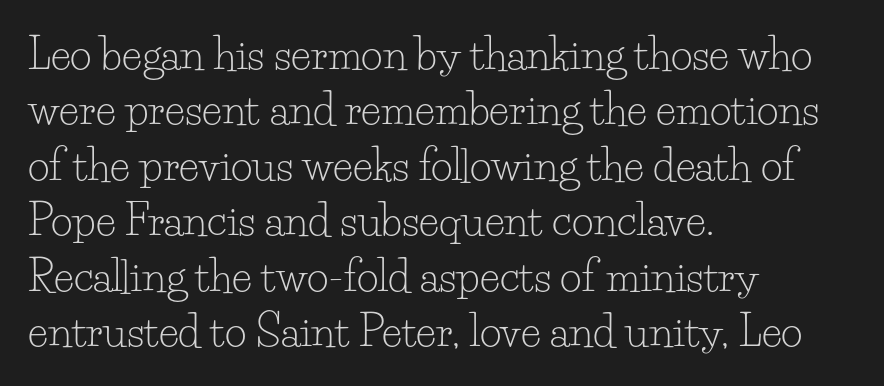
The typesetter chose a ragged-right arrangement here. You could call the tracking neutral — neither tight nor loose. Has an underline been added? It has not. A normal amount of white space separates one row of letters from the next. The letters look calm and open, with moderate or lighter stems.
